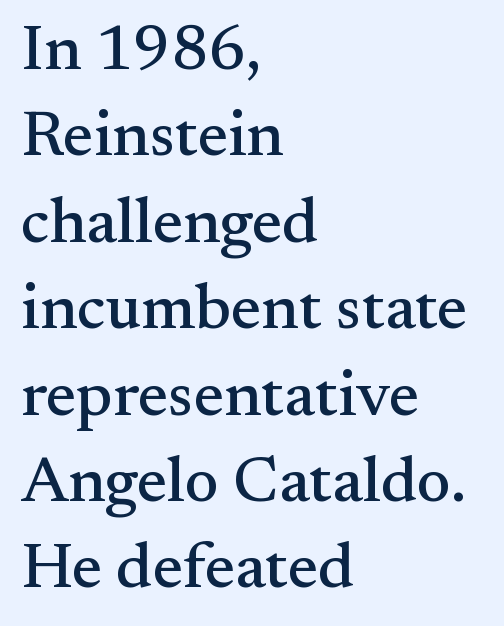
{"serif": "yes", "italic": "no", "width": "normal", "stroke_contrast": "medium", "x_height": "small", "monospaced": "no", "underline": "no", "align": "left", "line_spacing": "normal", "line_spacing_ratio": 1.35, "letter_spacing": "normal", "letter_spacing_em": 0.0, "glyph_px": 64}
